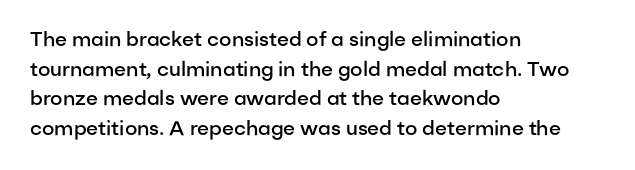
Q: Is the text bold? A: Semi-bold.
Q: Is the text italic (slanted)? A: No, it is upright.
Q: Is the text underlined? A: No.
Q: How is the paragraph aligned? A: Left-aligned.
Q: Is the spacing between letters normal or unusually wide? A: Normal.
Q: Is the spacing between lines tight, normal or loose? A: Normal.
